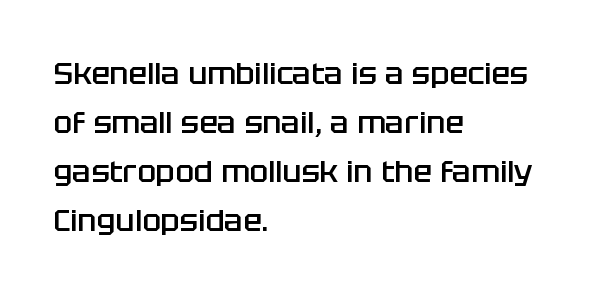
Looks like regular typesetting: each glyph gets only the width it needs. The space between consecutive lines is moderate. Each word holds together tightly as a unit, with standard inter-letter gaps. The lettering holds an erect, upright posture throughout. Does the copy run flush right? No — it runs flush left. I'd call this a sans setting — the letters go barefoot.
